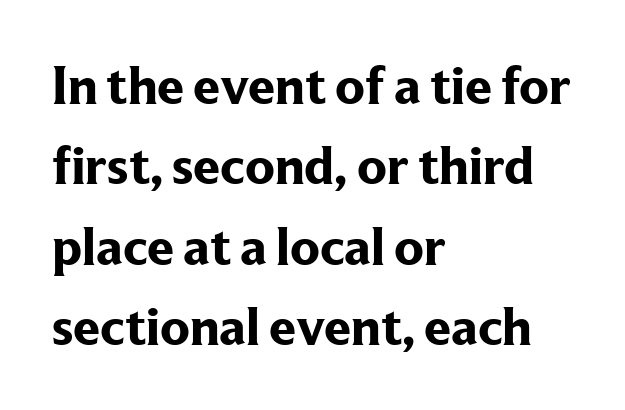
Q: Is the text bold? A: Yes.
Q: Is the text italic (slanted)? A: No, it is upright.
Q: Is the typeface a serif or a sans-serif typeface? A: Serif.
Q: Is the text underlined? A: No.
Q: How is the paragraph aligned? A: Left-aligned.
Q: Is the spacing between letters normal or unusually wide? A: Normal.
Q: Is the spacing between lines tight, normal or loose? A: Normal.
Q: Width (condensed, normal, or wide)? A: Normal.
Q: Stroke contrast? A: Low.
Q: x-height? A: Medium.
Q: Monospaced? A: No.
